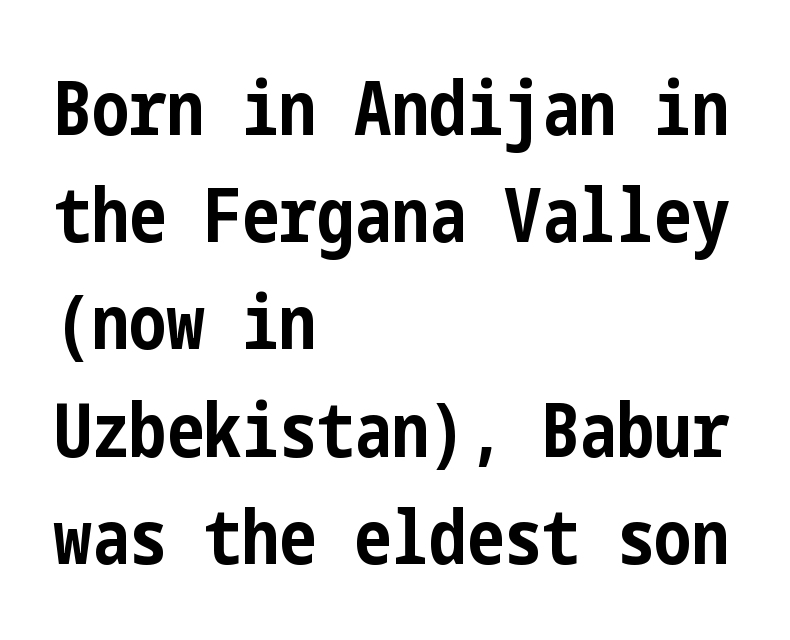
The typography opts for an upright posture over an oblique one. Standard letterfit; no display-style spreading of the glyphs. The space beneath each line is pristine and unruled. The ragged edge is on the right, which tells us the setting is flush left. Students, this is bold: see how much ink each stroke carries.
